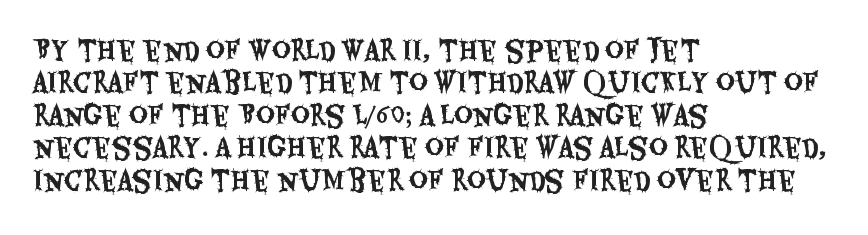
The image shows 26 px text type, upright; set left-aligned, normal line spacing (1.25x), normal letter spacing, not underlined.
